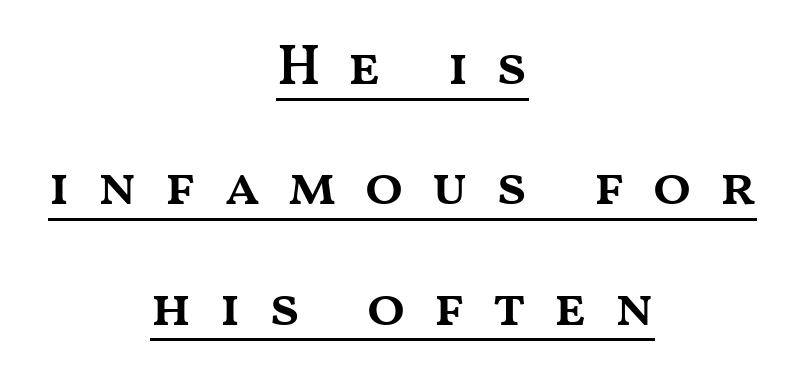
The image shows 57 px semibold, wide type, upright; set centered, loose line spacing (2.11x), unusually wide letter spacing (+0.47 em), underlined; medium stroke contrast and a medium x-height.
